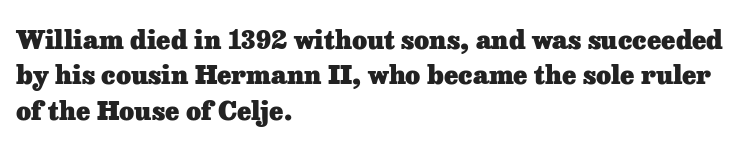
Normally led — the rows are evenly, conventionally spaced. A roman cut, with each character standing at attention. The gaps between neighbouring characters are ordinary and unremarkable. The words here are not underlined. Left-aligned paragraph, ragged on the right. The typesetting leans heavy: a genuine bold.
